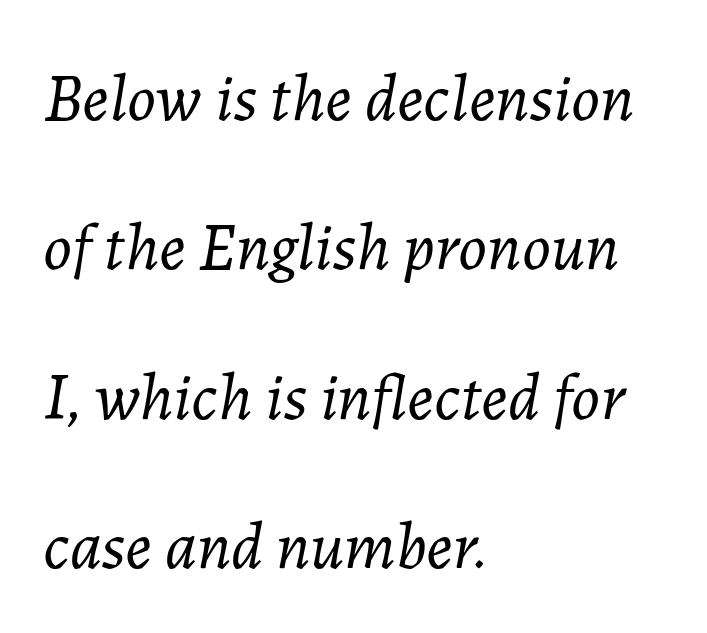
This sample is left-justified, so line endings fall wherever the words run out. Summary of weight: not heavy and not bold. Proportional: the letters do not fall into vertical columns. If you drew a line through each stem, it would be angled. The passage shown stacks its lines with a broad gap.
